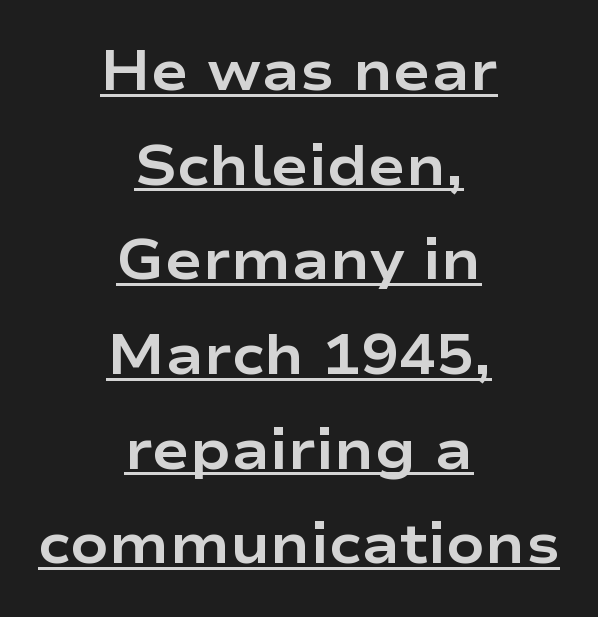
The image shows 56 px bold, wide sans-serif type, upright; set centered, normal line spacing (1.69x), normal letter spacing, underlined; low stroke contrast and a medium x-height.
